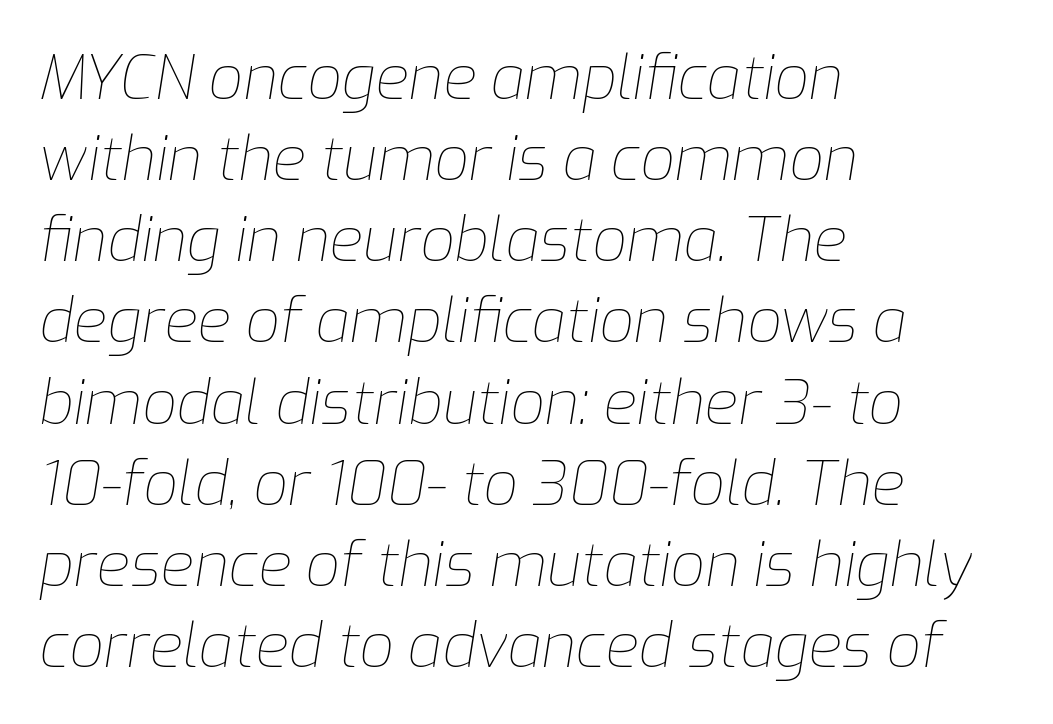
The image shows 61 px thin type, italic (leaning right); set left-aligned, normal line spacing (1.33x), normal letter spacing, not underlined; low stroke contrast and a medium x-height.
